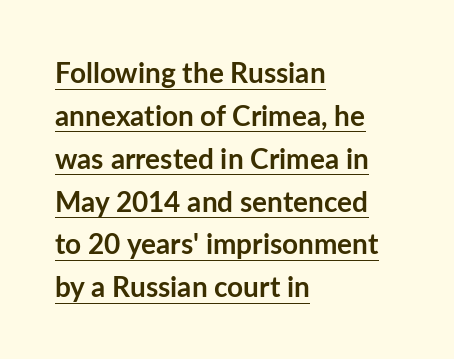
{"serif": "no", "italic": "no", "bold": "yes", "weight": "semibold", "width": "normal", "stroke_contrast": "low", "x_height": "medium", "monospaced": "no", "underline": "yes", "align": "left", "line_spacing": "normal", "line_spacing_ratio": 1.53, "letter_spacing": "normal", "letter_spacing_em": 0.0, "glyph_px": 28}
